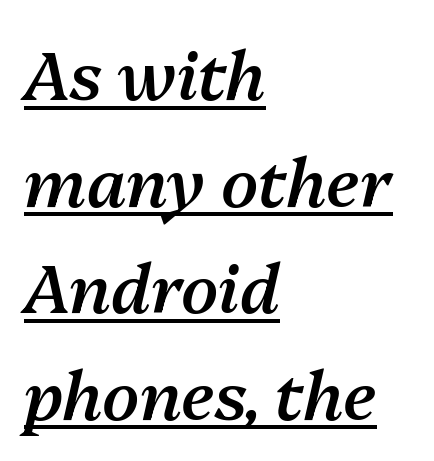
The image shows 67 px semibold type, italic (leaning right); set left-aligned, normal line spacing (1.59x), normal letter spacing, underlined; medium stroke contrast and a medium x-height.
